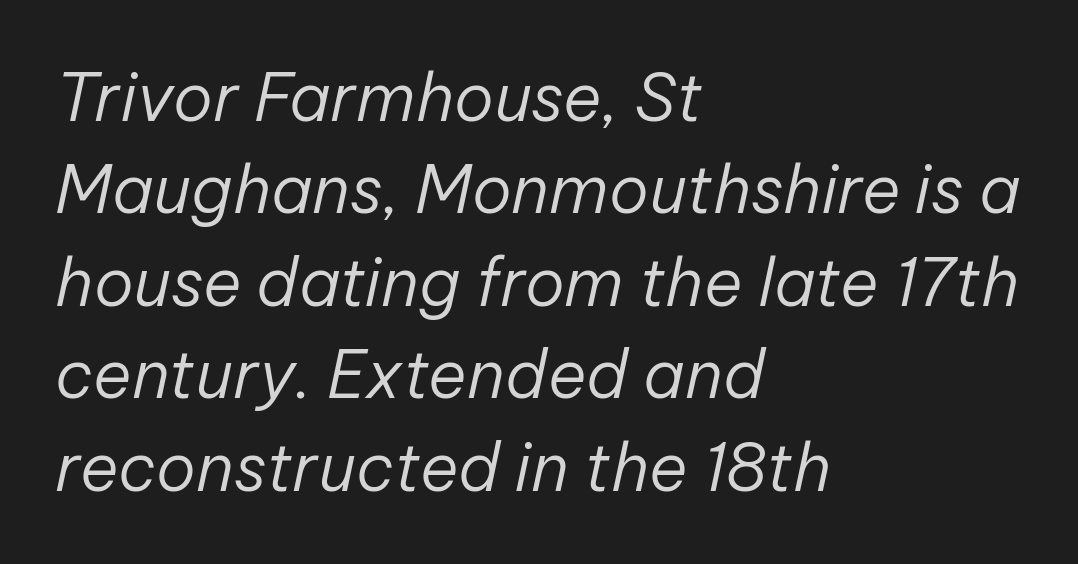
Quick note: interline space is typical. Short and long lines alike share a common starting point at left. The weight tops out at a normal text grade. Think of a printed novel: that variable character pitch is what you see here.
